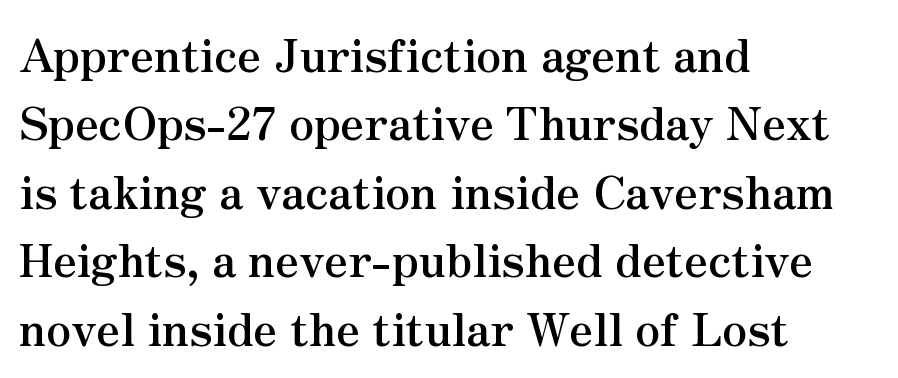
{"serif": "yes", "italic": "no", "bold": "yes", "weight": "semibold", "width": "normal", "stroke_contrast": "medium", "x_height": "small", "monospaced": "no", "underline": "no", "align": "left", "line_spacing": "normal", "line_spacing_ratio": 1.52, "letter_spacing": "normal", "letter_spacing_em": 0.0, "glyph_px": 45}
